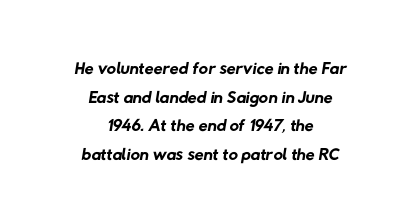
{"bold": "no", "underline": "no", "align": "center", "line_spacing": "tight", "line_spacing_ratio": 1.1, "letter_spacing": "normal", "letter_spacing_em": 0.0, "glyph_px": 26}
